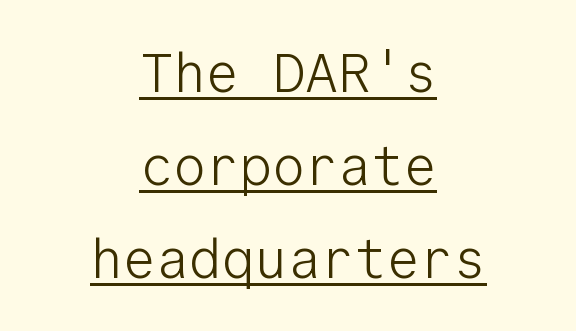
How are the letters spaced? Ordinarily, with no added tracking. These characters rest on top of a visible drawn line. The text block is weighted toward neither margin, spreading evenly from the middle. Compared with a typical body face, this is equally light or lighter still.
